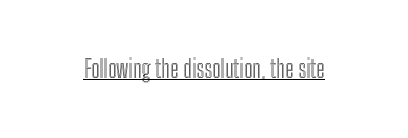
{"italic": "no", "underline": "yes", "letter_spacing": "normal", "letter_spacing_em": 0.0, "glyph_px": 24}
